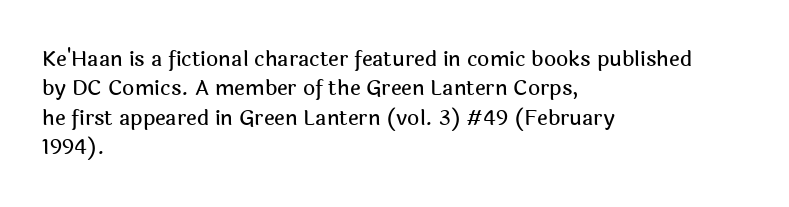
If you drew a ruler down the left edge, every line would touch it. The foot of each line stays bare and open. What's the leading like? Ordinary, nothing unusual. The axis of the letterforms is exactly vertical. Observe the ordinary spacing: letters are neighbours, not strangers.
